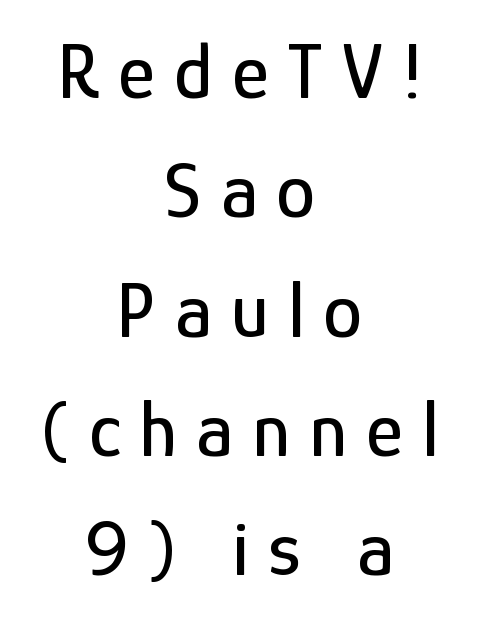
Q: Is the text italic (slanted)? A: No, it is upright.
Q: Is the typeface a serif or a sans-serif typeface? A: Sans-serif.
Q: Is the text underlined? A: No.
Q: How is the paragraph aligned? A: Centered.
Q: Is the spacing between letters normal or unusually wide? A: Unusually wide.
Q: Is the spacing between lines tight, normal or loose? A: Normal.
Q: Width (condensed, normal, or wide)? A: Condensed.
Q: Stroke contrast? A: Low.
Q: x-height? A: Medium.
Q: Monospaced? A: No.
